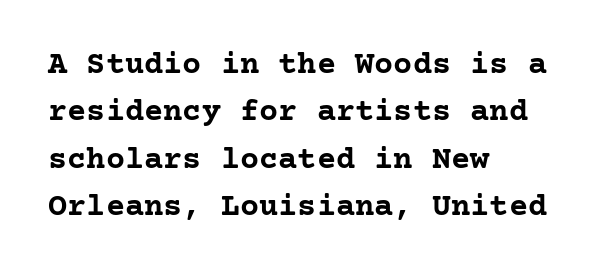
The image shows 32 px semibold serif type, upright; set left-aligned, normal line spacing (1.48x), normal letter spacing, not underlined; low stroke contrast and a medium x-height.
